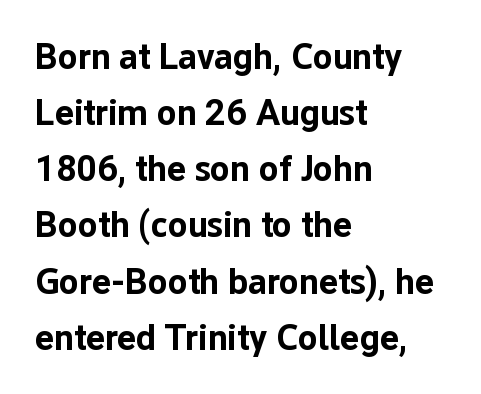
Visually the block forms a straight wall on the left and a jagged coastline on the right. The vertical gap from one line to the next is medium. What stands out about the letter spacing? Nothing — it is the standard amount. Serifs: no, the terminals of the letterforms are clean.
